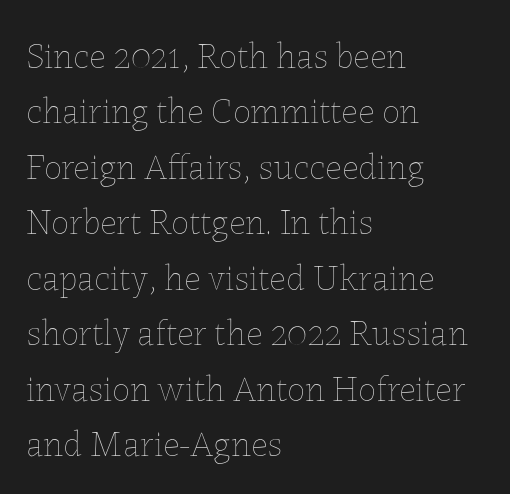
Q: Is the text bold? A: No.
Q: Is the text italic (slanted)? A: No, it is upright.
Q: Is the text underlined? A: No.
Q: How is the paragraph aligned? A: Left-aligned.
Q: Is the spacing between letters normal or unusually wide? A: Normal.
Q: Is the spacing between lines tight, normal or loose? A: Normal.
Q: Width (condensed, normal, or wide)? A: Normal.
Q: Stroke contrast? A: Low.
Q: x-height? A: Medium.
Q: Monospaced? A: No.
